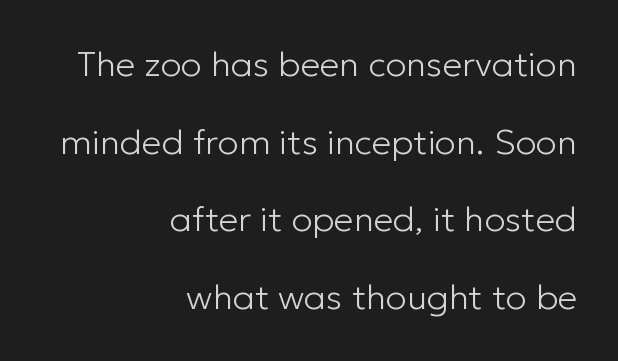
Does the leading feel generous? Absolutely, it's lavish. You can tell it's not italic because the verticals are truly vertical. These lines are rendered in a variable-pitch font. The space beneath each line is pristine and unruled. The font family rendered here belongs to the sans-serif group.
